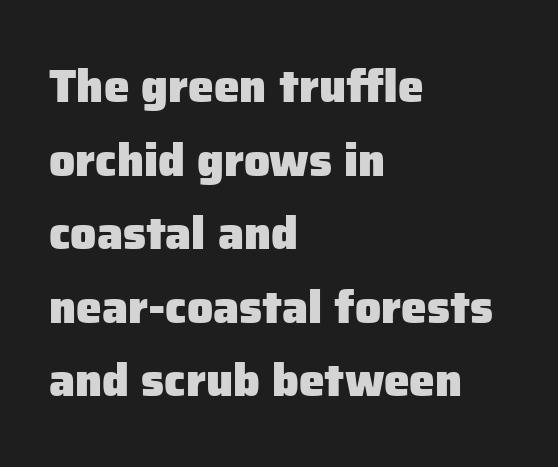
{"serif": "no", "italic": "no", "bold": "yes", "weight": "heavy", "width": "normal", "stroke_contrast": "low", "x_height": "medium", "monospaced": "no", "underline": "no", "align": "left", "line_spacing": "normal", "line_spacing_ratio": 1.6, "letter_spacing": "normal", "letter_spacing_em": 0.0, "glyph_px": 46}
